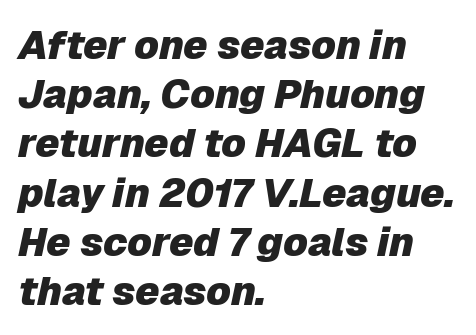
The image shows 40 px heavy type, italic (leaning right); set left-aligned, line spacing 1.23x, normal letter spacing, not underlined; low stroke contrast and a medium x-height.
